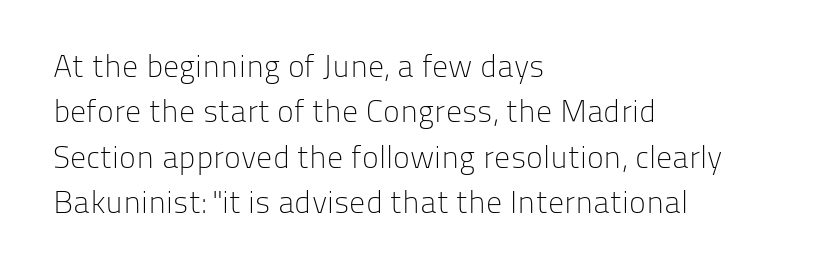
Decoration check: the copy has no underline. The rows are spaced the way most documents space them. Heft: none added — not bold. A roman cut, with each character standing at attention.
